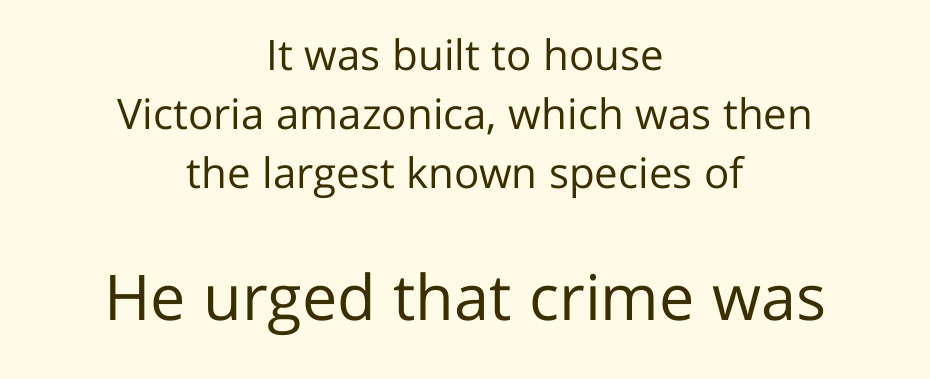
This is not heavy type; no bold has been used. Letters rest on an invisible, unmarked baseline. The glyphs in this specimen are sans serif. Quick note: interline space is typical. Between one letter and the next there's only the usual sliver of space.
